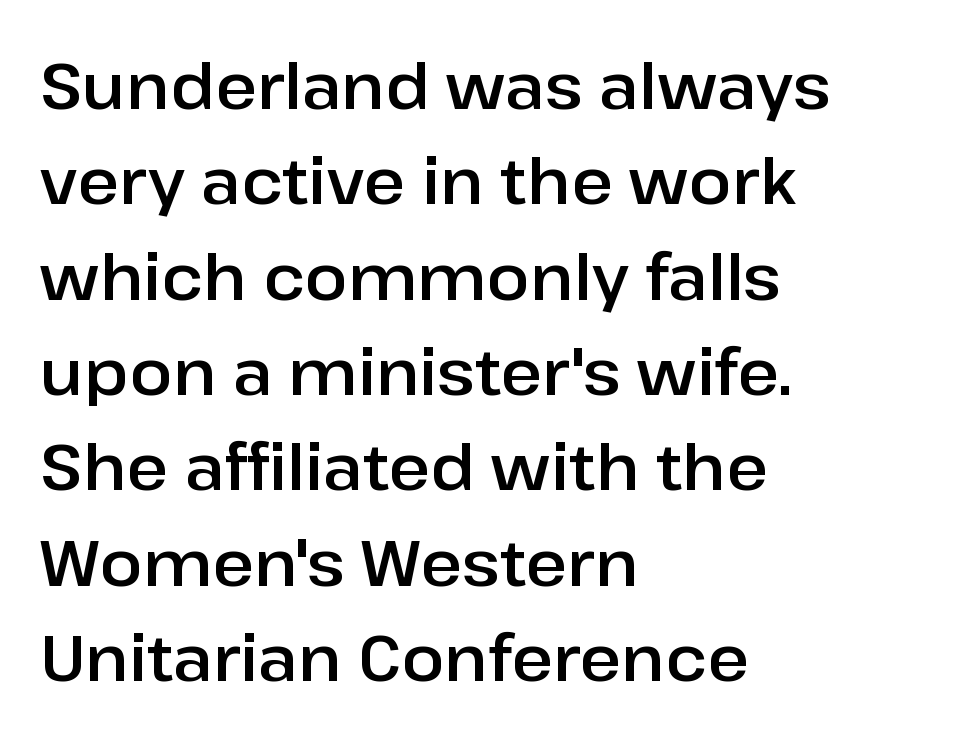
{"serif": "no", "italic": "no", "width": "normal", "stroke_contrast": "low", "x_height": "medium", "monospaced": "no", "underline": "no", "align": "left", "line_spacing": "normal", "line_spacing_ratio": 1.49, "letter_spacing": "normal", "letter_spacing_em": 0.0, "glyph_px": 64}
